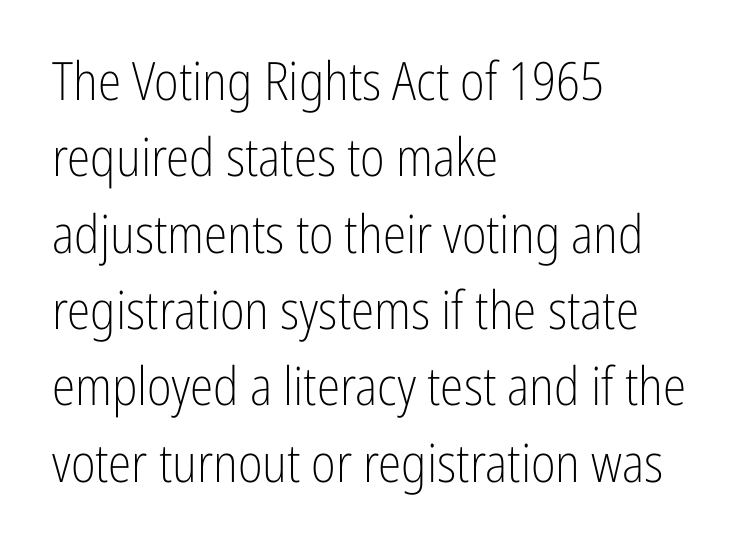
{"serif": "no", "italic": "no", "bold": "no", "weight": "light", "width": "condensed", "stroke_contrast": "low", "x_height": "medium", "monospaced": "no", "underline": "no", "align": "left", "line_spacing": "normal", "line_spacing_ratio": 1.44, "letter_spacing": "normal", "letter_spacing_em": 0.0, "glyph_px": 53}
